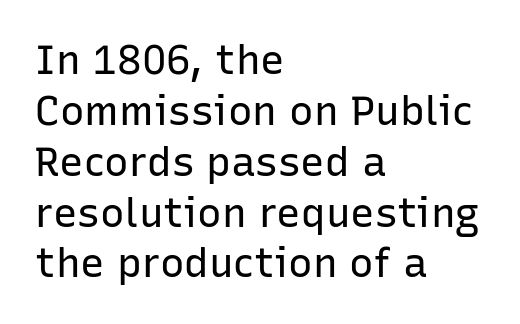
Q: Is the text bold? A: No.
Q: Is the text italic (slanted)? A: No, it is upright.
Q: Is the typeface a serif or a sans-serif typeface? A: Sans-serif.
Q: Is the text underlined? A: No.
Q: How is the paragraph aligned? A: Left-aligned.
Q: Is the spacing between letters normal or unusually wide? A: Normal.
Q: Width (condensed, normal, or wide)? A: Normal.
Q: Stroke contrast? A: Low.
Q: x-height? A: Medium.
Q: Monospaced? A: No.
